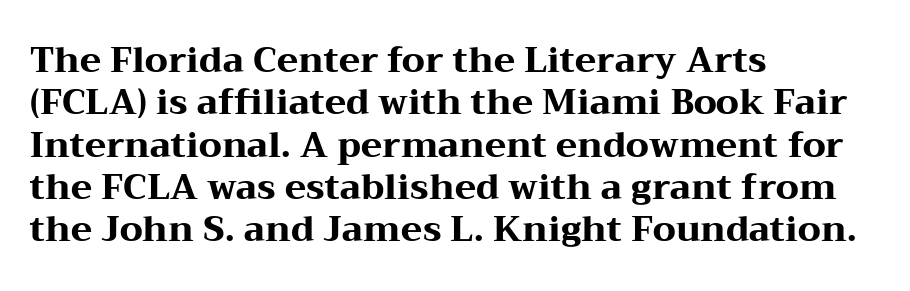
The image shows 35 px heavy, wide serif type, upright; set left-aligned, line spacing 1.21x, normal letter spacing, not underlined; medium stroke contrast and a medium x-height.
